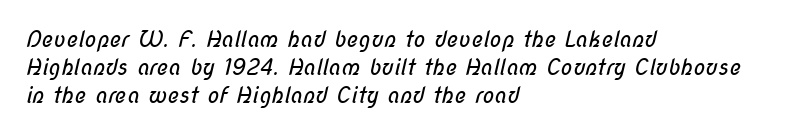
Q: Is the text bold? A: No.
Q: Is the text underlined? A: No.
Q: How is the paragraph aligned? A: Left-aligned.
Q: Is the spacing between letters normal or unusually wide? A: Normal.
Q: Is the spacing between lines tight, normal or loose? A: Normal.
